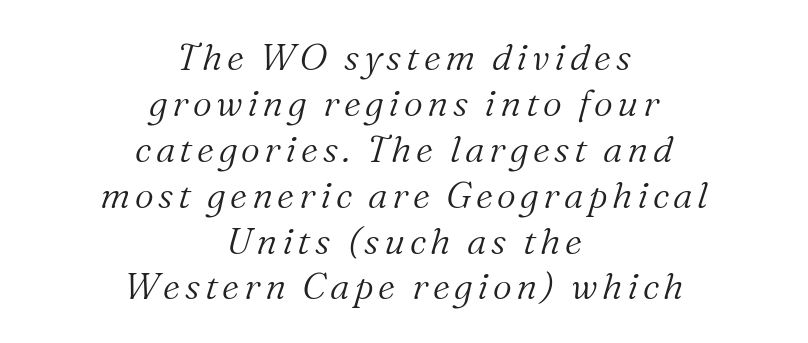
Q: Is the text bold? A: No.
Q: Is the text italic (slanted)? A: Yes, it leans right by about 16 degrees.
Q: Is the typeface a serif or a sans-serif typeface? A: Serif.
Q: Is the text underlined? A: No.
Q: How is the paragraph aligned? A: Centered.
Q: Width (condensed, normal, or wide)? A: Normal.
Q: Stroke contrast? A: Medium.
Q: x-height? A: Medium.
Q: Monospaced? A: No.
